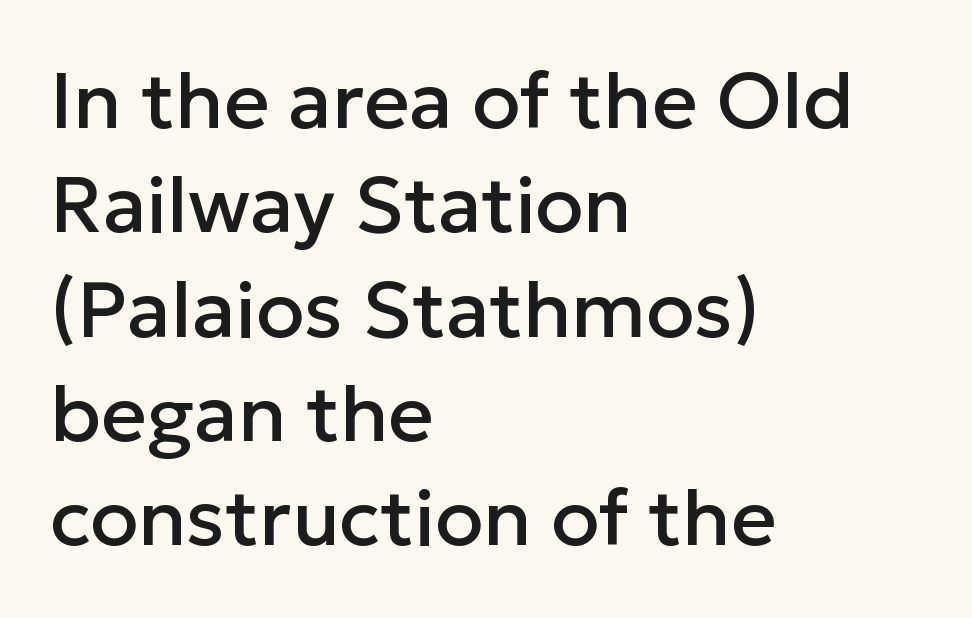
{"serif": "no", "italic": "no", "width": "normal", "stroke_contrast": "low", "x_height": "medium", "monospaced": "no", "underline": "no", "align": "left", "line_spacing": "normal", "line_spacing_ratio": 1.32, "letter_spacing": "normal", "letter_spacing_em": 0.0, "glyph_px": 79}
